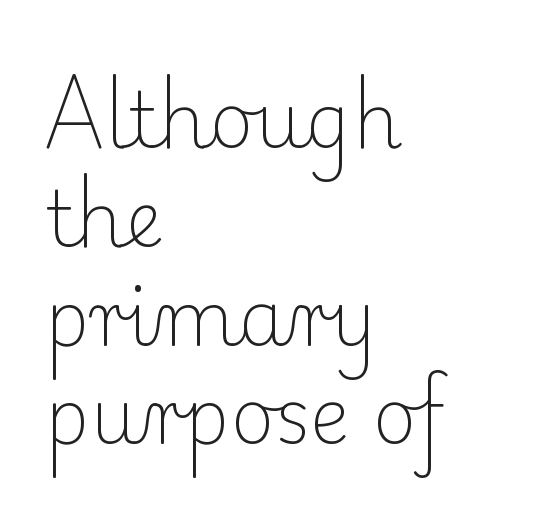
{"serif": "yes", "italic": "no", "bold": "no", "weight": "light", "width": "normal", "stroke_contrast": "low", "x_height": "small", "monospaced": "no", "underline": "no", "align": "left", "line_spacing": "normal", "line_spacing_ratio": 1.3, "letter_spacing": "normal", "letter_spacing_em": 0.0, "glyph_px": 76}
